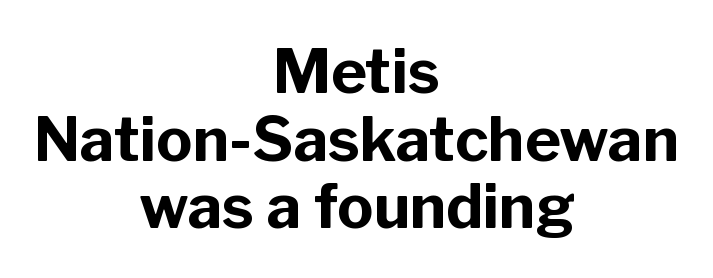
{"serif": "no", "italic": "no", "bold": "yes", "weight": "bold", "width": "normal", "stroke_contrast": "low", "x_height": "medium", "monospaced": "no", "underline": "no", "align": "center", "line_spacing": "tight", "line_spacing_ratio": 1.11, "letter_spacing": "normal", "letter_spacing_em": 0.0, "glyph_px": 61}
